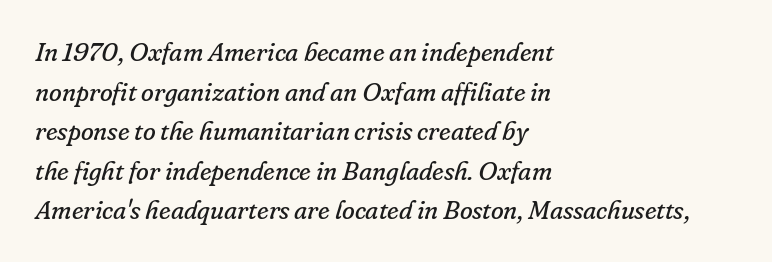
The image shows 26 px text type, italic (leaning right); set left-aligned, normal line spacing (1.52x), normal letter spacing, not underlined.
